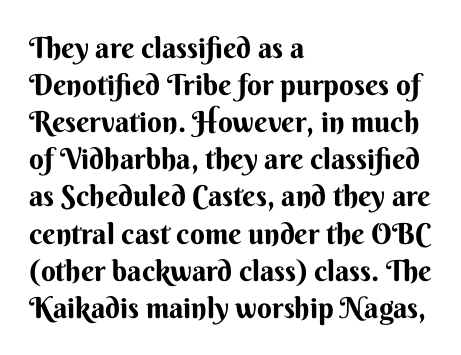
The image shows 29 px bold sans-serif type, upright; set left-aligned, normal line spacing (1.28x), normal letter spacing, not underlined; medium stroke contrast and a small x-height.
